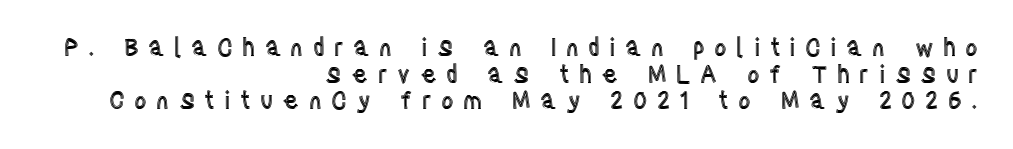
{"italic": "no", "underline": "no", "align": "right", "line_spacing": "tight", "line_spacing_ratio": 1.11, "letter_spacing": "wide", "letter_spacing_em": 0.39, "glyph_px": 24}
